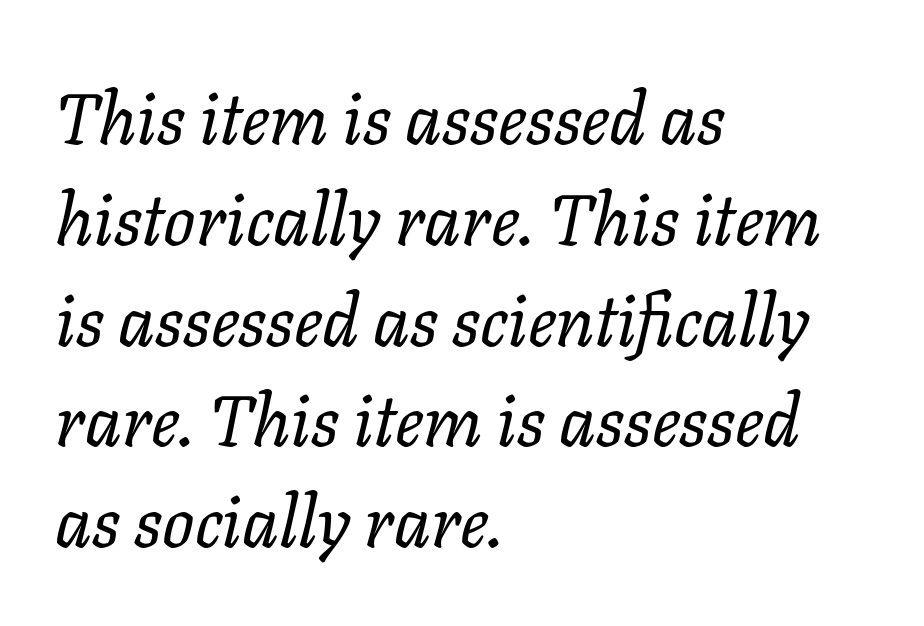
{"italic": "yes", "lean": "right", "slant_degrees": 11, "bold": "no", "weight": "regular", "width": "normal", "stroke_contrast": "low", "x_height": "medium", "monospaced": "no", "underline": "no", "align": "left", "line_spacing": "normal", "line_spacing_ratio": 1.42, "letter_spacing": "normal", "letter_spacing_em": 0.0, "glyph_px": 71}
